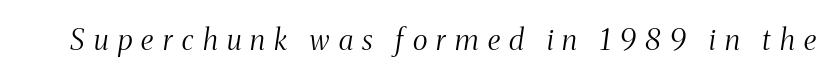
The image shows 29 px light, condensed serif type, italic (leaning right); set unusually wide letter spacing (+0.32 em), not underlined; medium stroke contrast and a medium x-height.
